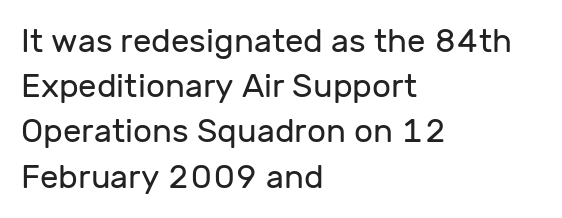
Varying glyph widths throughout — classic text-font behaviour. Underline: absent. The line texture is even and compact thanks to regular tracking. Does the type have serifs? No, each stem ends abruptly. What's the leading like? Ordinary, nothing unusual.
